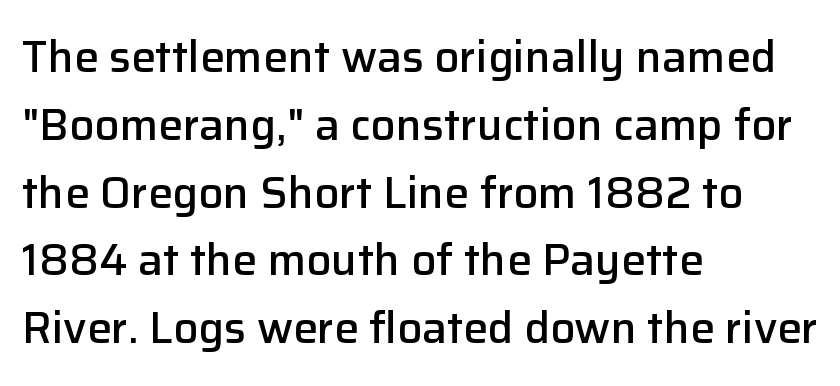
The image shows 44 px semibold sans-serif type, upright; set left-aligned, normal line spacing (1.54x), normal letter spacing, not underlined; low stroke contrast and a medium x-height.
